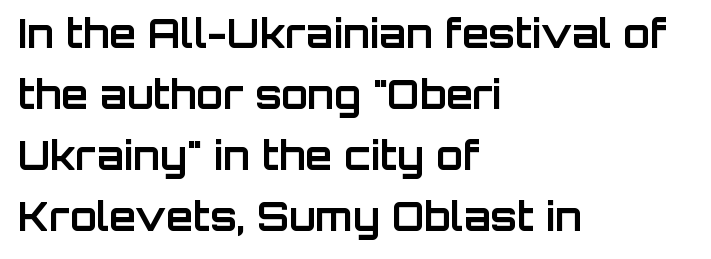
{"serif": "no", "italic": "no", "bold": "yes", "weight": "bold", "width": "normal", "stroke_contrast": "low", "x_height": "large", "monospaced": "no", "underline": "no", "align": "left", "line_spacing": "normal", "line_spacing_ratio": 1.56, "letter_spacing": "normal", "letter_spacing_em": 0.0, "glyph_px": 39}
